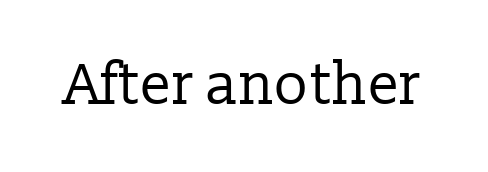
Underlining? Definitely not there. Classification — serif. Weight class: somewhere from thin through regular. The tracking reads as untouched default to a designer's eye.
